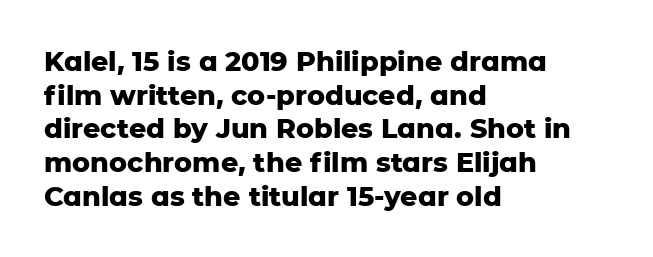
{"italic": "no", "bold": "yes", "underline": "no", "align": "left", "line_spacing": "normal", "line_spacing_ratio": 1.25, "letter_spacing": "normal", "letter_spacing_em": 0.0, "glyph_px": 27}
